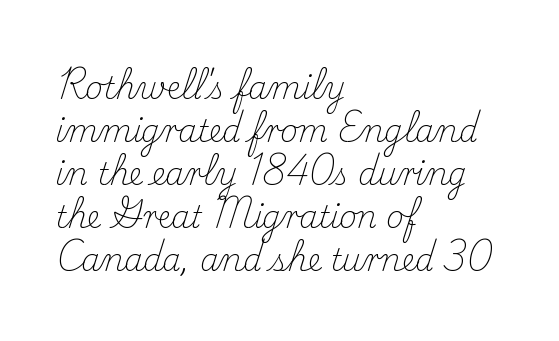
The image shows 30 px light serif type; set left-aligned, normal line spacing (1.43x), normal letter spacing, not underlined; medium stroke contrast and a small x-height.
